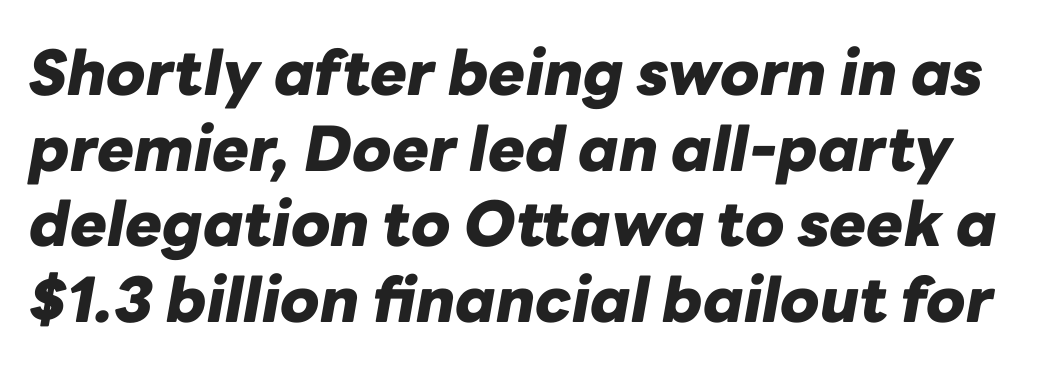
{"italic": "yes", "lean": "right", "slant_degrees": 10, "bold": "yes", "weight": "heavy", "width": "normal", "stroke_contrast": "low", "x_height": "medium", "monospaced": "no", "underline": "no", "line_spacing_ratio": 1.22, "letter_spacing": "normal", "letter_spacing_em": 0.0, "glyph_px": 62}
